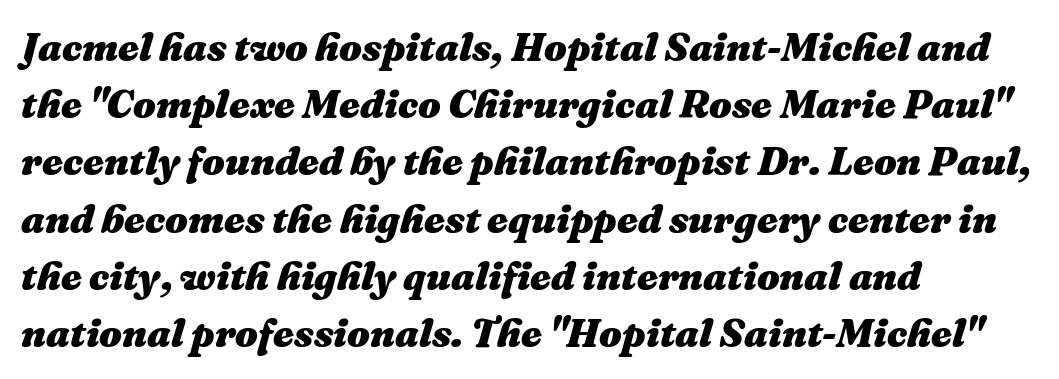
Compared with an ordinary text face, these strokes are far heavier — a full bold. Interline gaps are of average width in this sample. Observe the ordinary spacing: letters are neighbours, not strangers. Proportional: the letters do not fall into vertical columns. Quick note: underline off.
